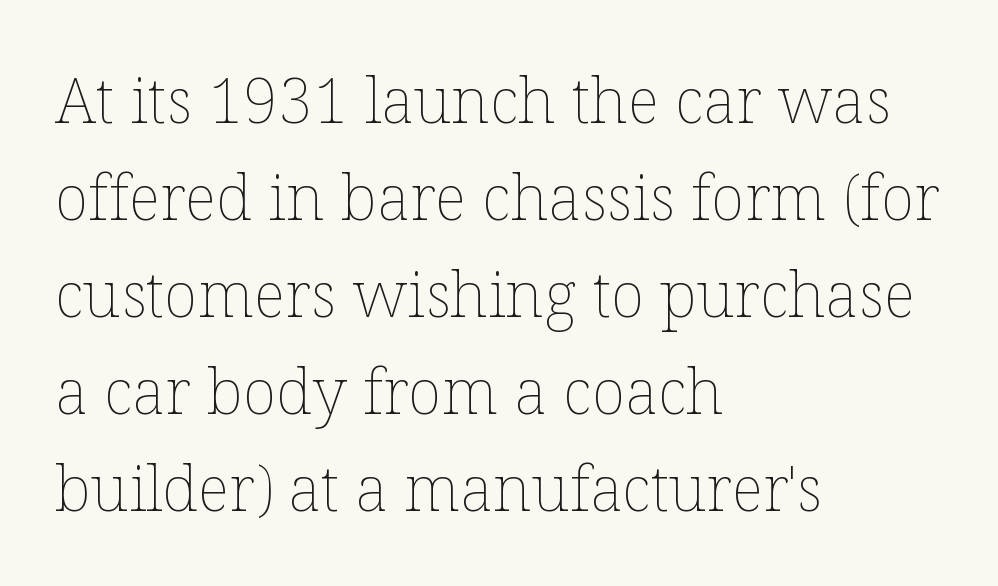
{"italic": "no", "bold": "no", "weight": "thin", "width": "normal", "stroke_contrast": "low", "x_height": "medium", "monospaced": "no", "underline": "no", "align": "left", "line_spacing": "normal", "line_spacing_ratio": 1.54, "letter_spacing": "normal", "letter_spacing_em": 0.0, "glyph_px": 63}
